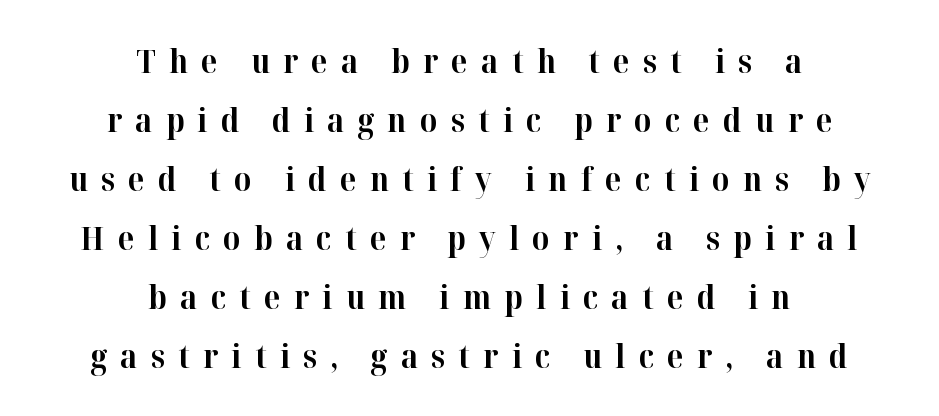
The image shows 33 px bold serif type, upright; set centered, line spacing 1.79x, unusually wide letter spacing (+0.4 em), not underlined; high stroke contrast and a medium x-height.
